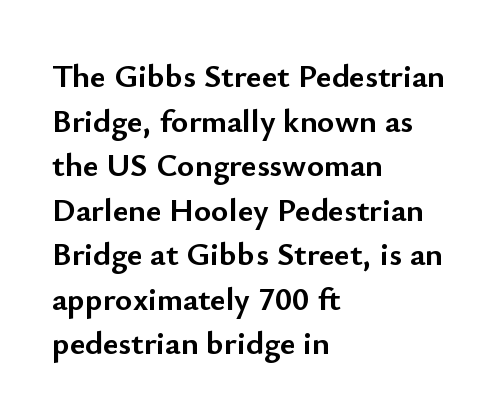
Q: Is the text bold? A: Yes.
Q: Is the text italic (slanted)? A: No, it is upright.
Q: Is the typeface a serif or a sans-serif typeface? A: Sans-serif.
Q: Is the text underlined? A: No.
Q: How is the paragraph aligned? A: Left-aligned.
Q: Is the spacing between letters normal or unusually wide? A: Normal.
Q: Is the spacing between lines tight, normal or loose? A: Normal.
Q: Width (condensed, normal, or wide)? A: Normal.
Q: Stroke contrast? A: Low.
Q: x-height? A: Small.
Q: Monospaced? A: No.
